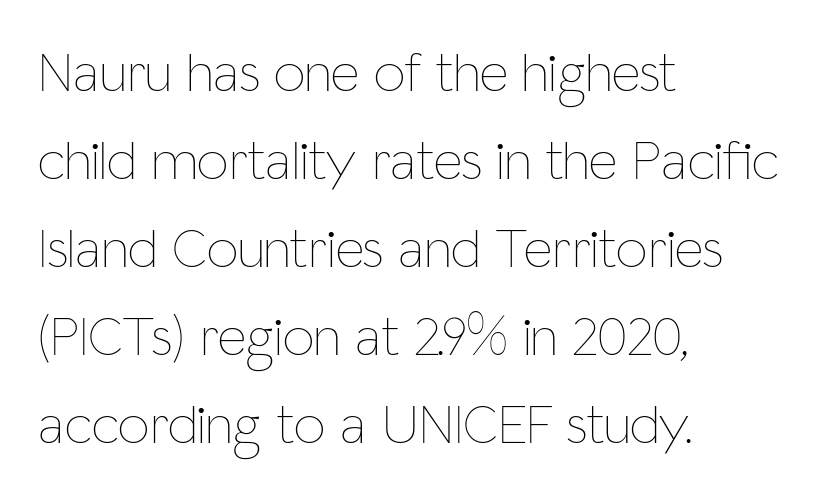
Q: Is the text bold? A: No.
Q: Is the text italic (slanted)? A: No, it is upright.
Q: Is the text underlined? A: No.
Q: How is the paragraph aligned? A: Left-aligned.
Q: Is the spacing between letters normal or unusually wide? A: Normal.
Q: Is the spacing between lines tight, normal or loose? A: Normal.
Q: Width (condensed, normal, or wide)? A: Condensed.
Q: Stroke contrast? A: Low.
Q: x-height? A: Medium.
Q: Monospaced? A: No.
